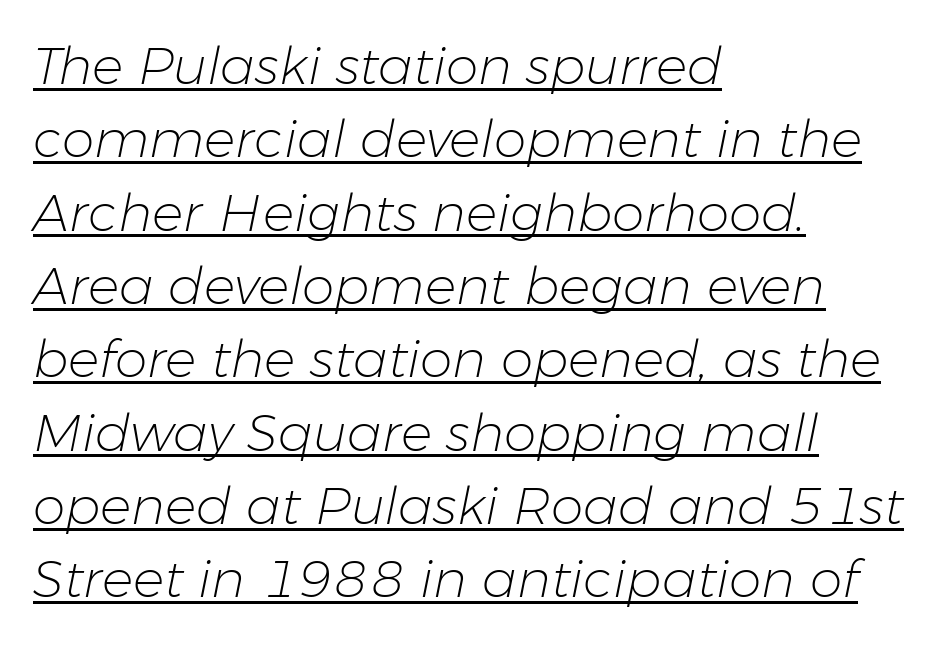
The image shows 52 px light type, italic (leaning right); set left-aligned, normal line spacing (1.41x), normal letter spacing, underlined; low stroke contrast and a medium x-height.
